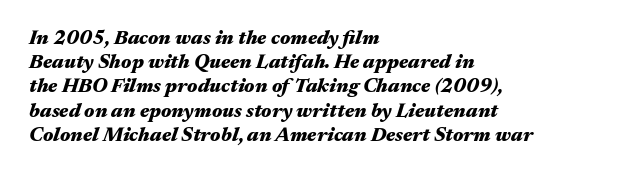
Q: Is the text bold? A: Yes.
Q: Is the text italic (slanted)? A: Yes, it leans right by about 17 degrees.
Q: Is the text underlined? A: No.
Q: How is the paragraph aligned? A: Left-aligned.
Q: Is the spacing between letters normal or unusually wide? A: Normal.
